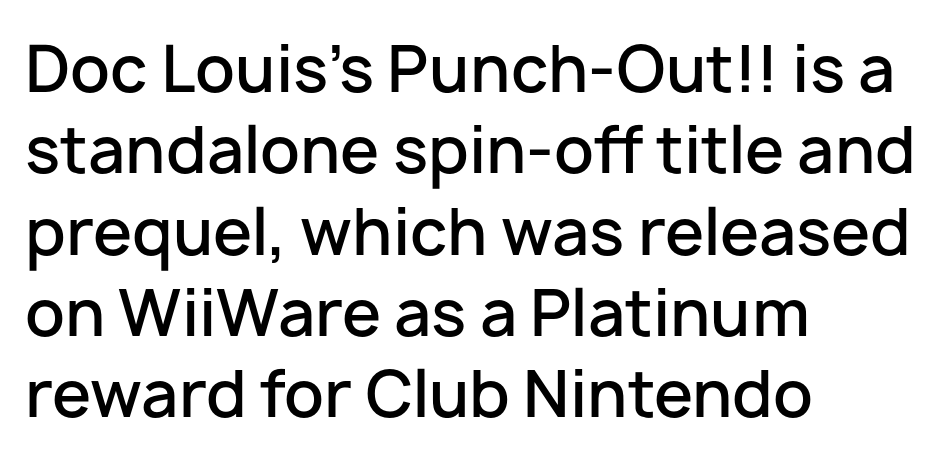
Compared with typical paragraphs, the rows here are spaced about the same. To sum up the face: it is a sans, with no serifs. These lines were composed using upright roman letters. Is the block centered? No — it sits flush against the left margin. The letterforms sit shoulder to shoulder at normal distance.
